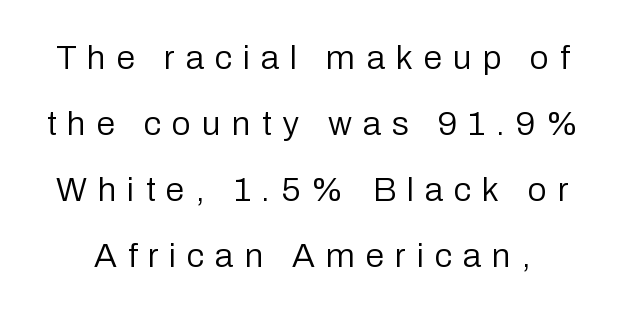
Q: Is the text bold? A: No.
Q: Is the text italic (slanted)? A: No, it is upright.
Q: Is the typeface a serif or a sans-serif typeface? A: Sans-serif.
Q: Is the text underlined? A: No.
Q: Is the spacing between letters normal or unusually wide? A: Unusually wide.
Q: Is the spacing between lines tight, normal or loose? A: Loose.
Q: Width (condensed, normal, or wide)? A: Normal.
Q: Stroke contrast? A: Low.
Q: x-height? A: Medium.
Q: Monospaced? A: No.
